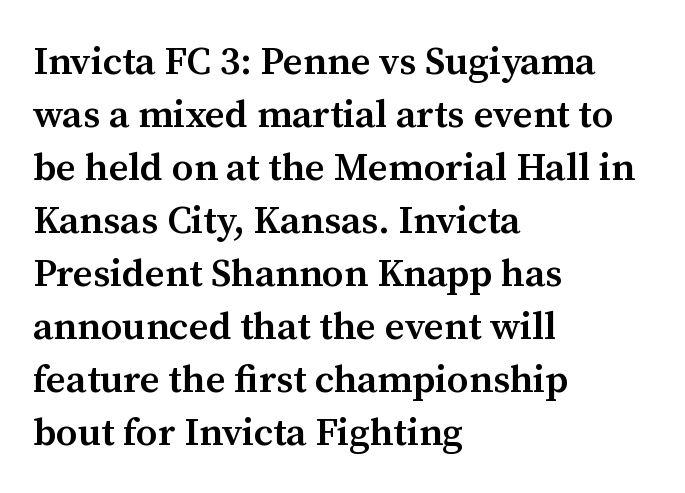
Type style note: has serifs. Type without underlining. Left-aligned paragraph, ragged on the right. The lettering holds an erect, upright posture throughout. Each new line begins a customary step beneath the previous one.
